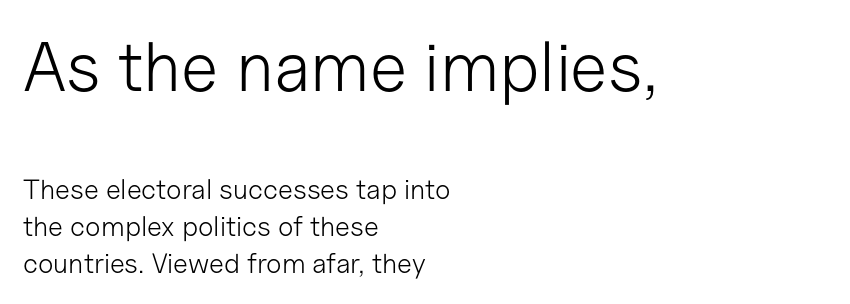
{"serif": "no", "italic": "no", "bold": "no", "weight": "light", "width": "normal", "stroke_contrast": "low", "x_height": "medium", "monospaced": "no", "underline": "no", "align": "left", "line_spacing": "normal", "line_spacing_ratio": 1.32, "letter_spacing": "normal", "letter_spacing_em": 0.0, "larger_block": "first", "size_ratio": 2.5, "glyph_px": 70}
